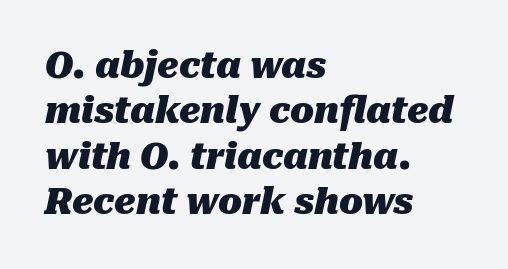
The image shows 35 px heavy type, italic (leaning right); set left-aligned, normal line spacing (1.3x), normal letter spacing, not underlined; medium stroke contrast and a medium x-height.
